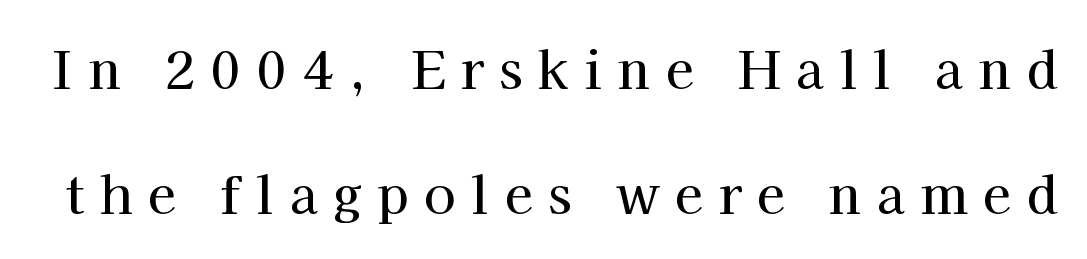
Q: Is the text italic (slanted)? A: No, it is upright.
Q: Is the typeface a serif or a sans-serif typeface? A: Serif.
Q: Is the text underlined? A: No.
Q: Is the spacing between letters normal or unusually wide? A: Unusually wide.
Q: Is the spacing between lines tight, normal or loose? A: Loose.
Q: Width (condensed, normal, or wide)? A: Normal.
Q: Stroke contrast? A: High.
Q: x-height? A: Medium.
Q: Monospaced? A: No.
